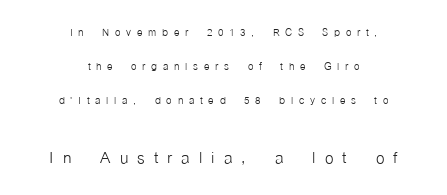
The image shows 22 px text type, upright; set centered, loose line spacing (2.43x), unusually wide letter spacing (+0.41 em), not underlined; the second (bottom) block is 1.57x larger.
